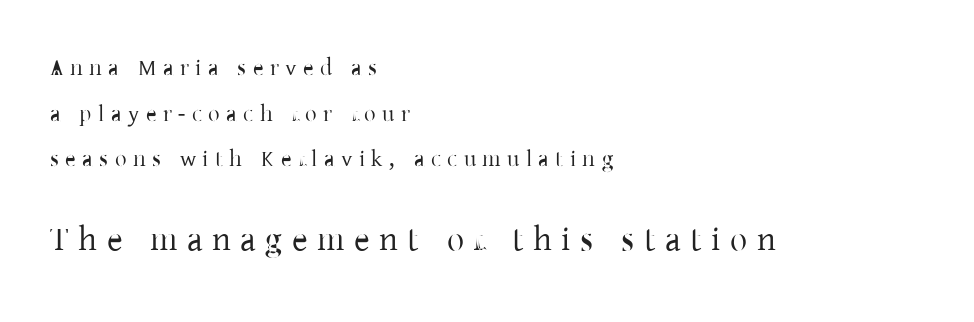
{"serif": "yes", "italic": "no", "bold": "no", "weight": "regular", "width": "normal", "stroke_contrast": "low", "x_height": "medium", "monospaced": "no", "underline": "no", "align": "left", "line_spacing": "loose", "line_spacing_ratio": 1.98, "letter_spacing": "wide", "letter_spacing_em": 0.28, "larger_block": "second", "size_ratio": 1.48, "glyph_px": 34}
